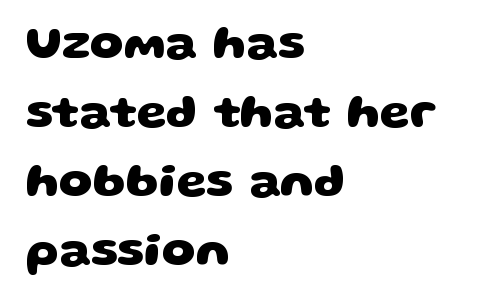
{"serif": "no", "bold": "yes", "weight": "heavy", "width": "wide", "stroke_contrast": "low", "x_height": "large", "monospaced": "no", "underline": "no", "align": "left", "line_spacing": "normal", "line_spacing_ratio": 1.44, "letter_spacing": "normal", "letter_spacing_em": 0.0, "glyph_px": 48}
